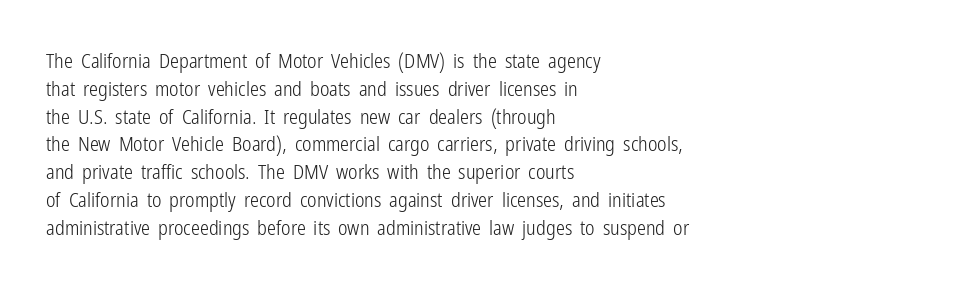
Q: Is the text bold? A: No.
Q: Is the text italic (slanted)? A: No, it is upright.
Q: Is the text underlined? A: No.
Q: How is the paragraph aligned? A: Left-aligned.
Q: Is the spacing between letters normal or unusually wide? A: Normal.
Q: Is the spacing between lines tight, normal or loose? A: Normal.
